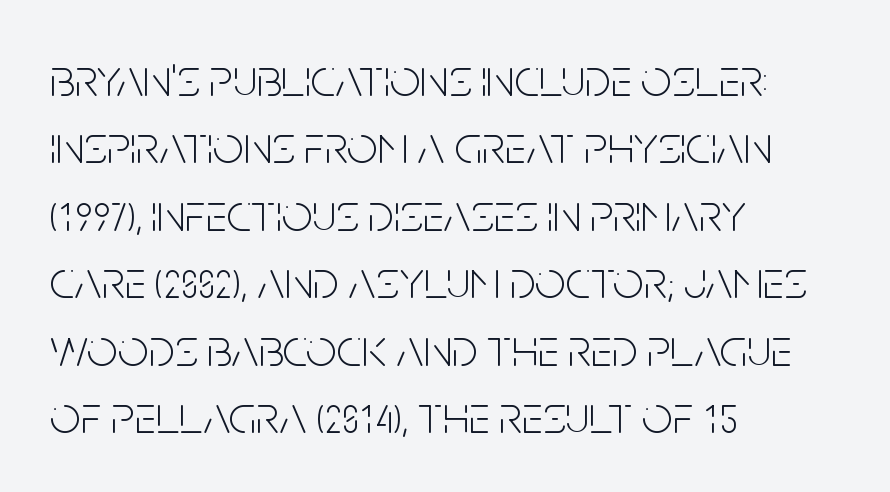
Q: Is the text bold? A: No.
Q: Is the text italic (slanted)? A: No, it is upright.
Q: Is the typeface a serif or a sans-serif typeface? A: Sans-serif.
Q: Is the text underlined? A: No.
Q: How is the paragraph aligned? A: Left-aligned.
Q: Is the spacing between letters normal or unusually wide? A: Normal.
Q: Is the spacing between lines tight, normal or loose? A: Normal.
Q: Width (condensed, normal, or wide)? A: Condensed.
Q: Stroke contrast? A: Low.
Q: x-height? A: Large.
Q: Monospaced? A: No.
